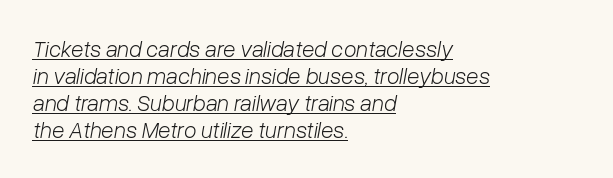
{"italic": "yes", "lean": "right", "slant_degrees": 10, "bold": "no", "underline": "yes", "align": "left", "line_spacing_ratio": 1.18, "letter_spacing": "normal", "letter_spacing_em": 0.0, "glyph_px": 23}
